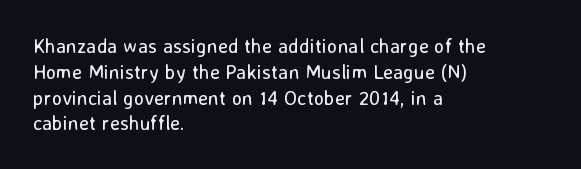
The image shows 20 px text type, upright; set left-aligned, normal line spacing (1.29x), normal letter spacing, not underlined.
